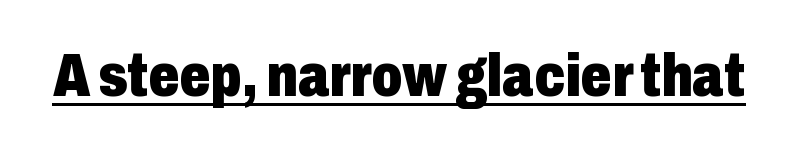
Q: Is the text bold? A: Yes.
Q: Is the text italic (slanted)? A: No, it is upright.
Q: Is the typeface a serif or a sans-serif typeface? A: Sans-serif.
Q: Is the text underlined? A: Yes.
Q: Is the spacing between letters normal or unusually wide? A: Normal.
Q: Width (condensed, normal, or wide)? A: Condensed.
Q: Stroke contrast? A: Low.
Q: x-height? A: Medium.
Q: Monospaced? A: No.
